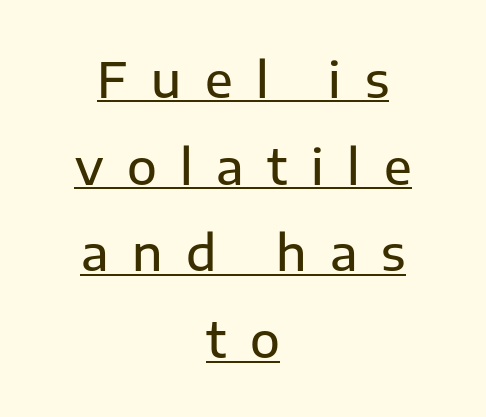
The image shows 49 px sans-serif type, upright; set centered, line spacing 1.77x, unusually wide letter spacing (+0.48 em), underlined; low stroke contrast and a medium x-height.
